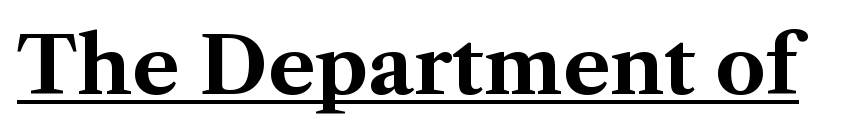
Caption: bold face, heavy strokes. Italic? Not at all — the glyphs are vertical. Varying glyph widths throughout — classic text-font behaviour. A serif font was chosen for this passage. Emphasis is given by a line drawn under the lettering.
